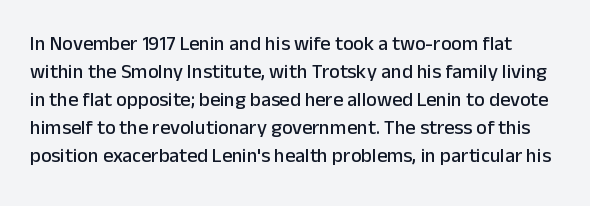
The image shows 20 px text type, upright; set normal line spacing (1.4x), normal letter spacing, not underlined.
